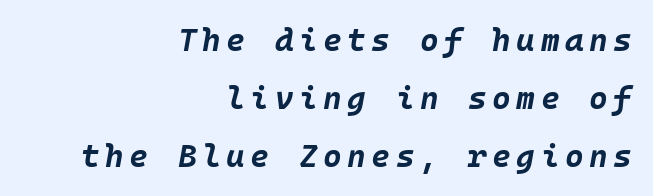
The image shows 32 px bold type, italic (leaning right); set right-aligned, line spacing 1.81x, not underlined; low stroke contrast and a large x-height.
